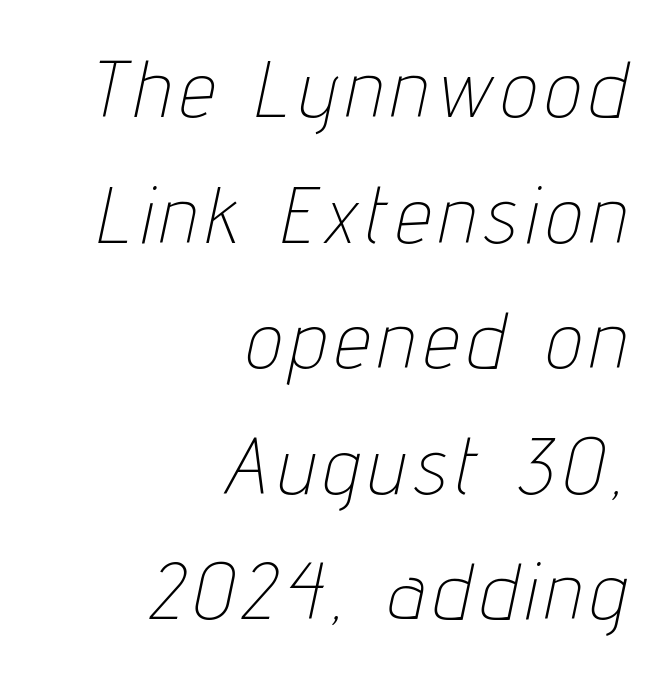
The image shows 79 px thin, condensed type, italic (leaning right); set right-aligned, normal line spacing (1.59x), not underlined; low stroke contrast and a medium x-height.
